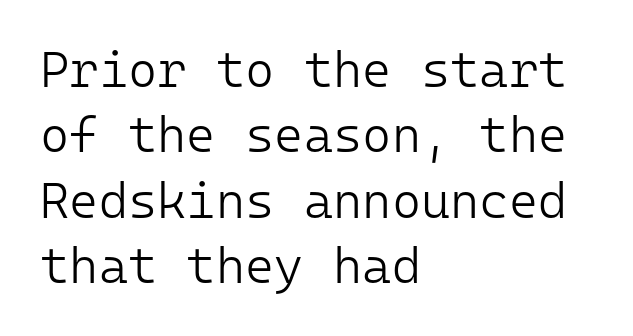
The image shows 50 px light sans-serif type, upright, monospaced; set left-aligned, normal line spacing (1.31x), normal letter spacing, not underlined; low stroke contrast and a medium x-height.
